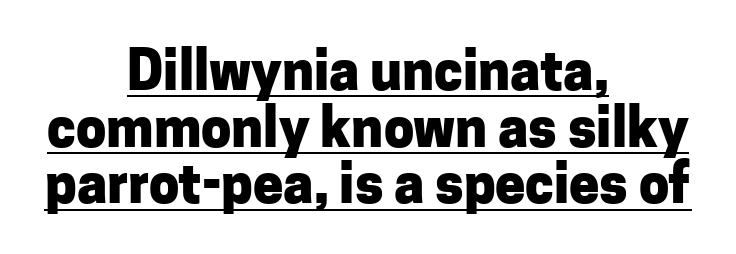
Q: Is the text bold? A: Yes.
Q: Is the text italic (slanted)? A: No, it is upright.
Q: Is the typeface a serif or a sans-serif typeface? A: Sans-serif.
Q: Is the text underlined? A: Yes.
Q: How is the paragraph aligned? A: Centered.
Q: Is the spacing between letters normal or unusually wide? A: Normal.
Q: Is the spacing between lines tight, normal or loose? A: Tight.
Q: Width (condensed, normal, or wide)? A: Normal.
Q: Stroke contrast? A: Low.
Q: x-height? A: Medium.
Q: Monospaced? A: No.
